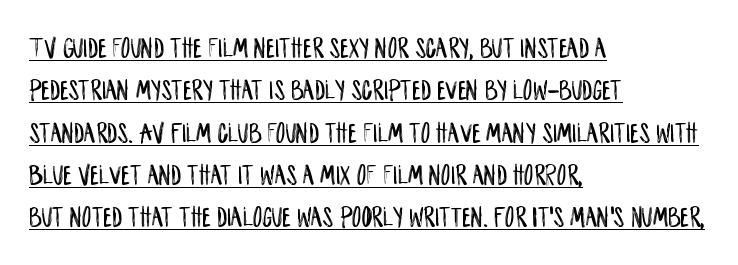
Q: Is the text italic (slanted)? A: No, it is upright.
Q: Is the typeface a serif or a sans-serif typeface? A: Sans-serif.
Q: Is the text underlined? A: Yes.
Q: How is the paragraph aligned? A: Left-aligned.
Q: Is the spacing between letters normal or unusually wide? A: Normal.
Q: Is the spacing between lines tight, normal or loose? A: Normal.
Q: Width (condensed, normal, or wide)? A: Condensed.
Q: Stroke contrast? A: Low.
Q: x-height? A: Large.
Q: Monospaced? A: No.
